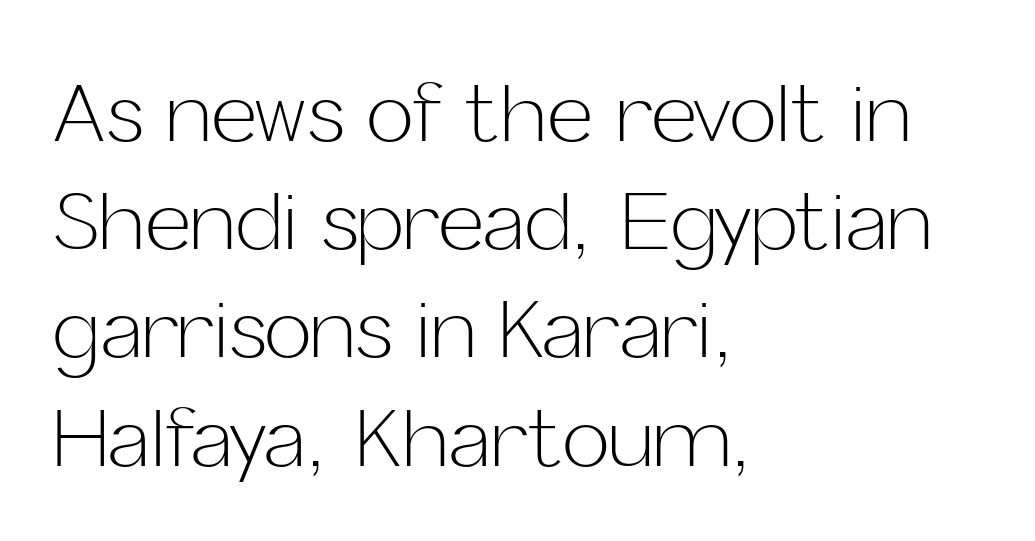
This sample has the flowing, uneven cadence of proportional lettering. Horizontal bands of white between lines are of average thickness. Classification — sans serif. The rendering anchors every line to the left-hand side. Upright lettering throughout.
